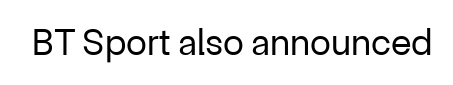
Font category for this specimen: sans-serif. On a weight scale, this lands at 450 or below. The line texture is even and compact thanks to regular tracking. Characters remain perfectly vertical along every line. Unmarked baselines from the first word to the last.
